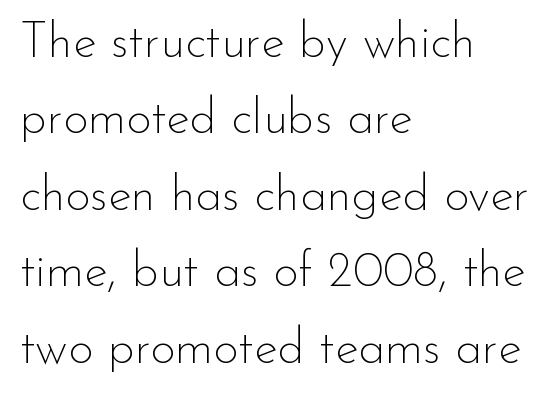
The image shows 49 px thin sans-serif type, upright; set left-aligned, normal line spacing (1.56x), normal letter spacing, not underlined; low stroke contrast and a small x-height.
